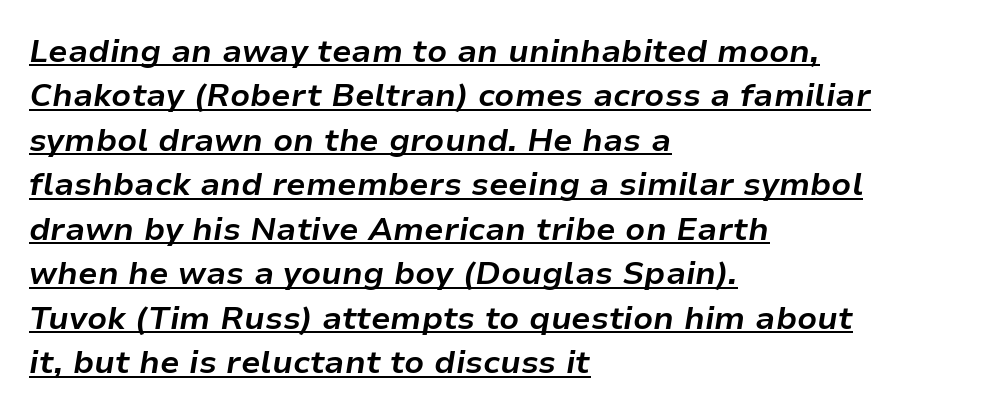
The letters sit at their default tracking, neither squeezed nor spread. You'd pick this weight for a headline — it's a proper bold. These characters rest on top of a visible drawn line. Is there much room between lines? A standard amount, neither cramped nor airy.
